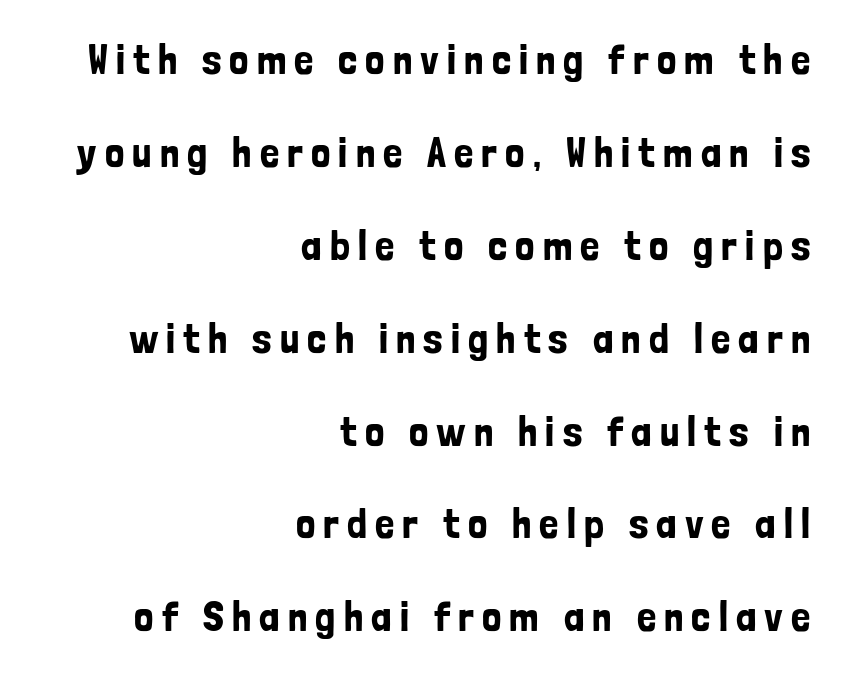
It's the straight-up-and-down kind of type. Looks like regular typesetting: each glyph gets only the width it needs. Is there much room between lines? Yes — plenty of vertical air separates them. Rule under the text: the space is simply empty.
